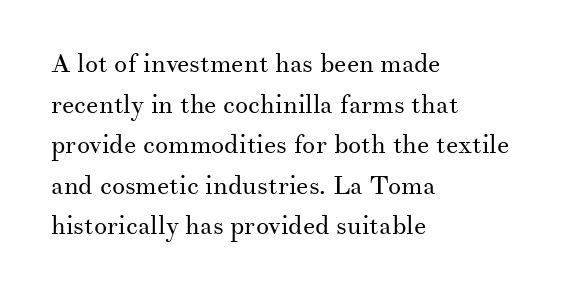
{"italic": "no", "bold": "no", "underline": "no", "align": "left", "line_spacing": "normal", "line_spacing_ratio": 1.56, "letter_spacing": "normal", "letter_spacing_em": 0.0, "glyph_px": 26}
